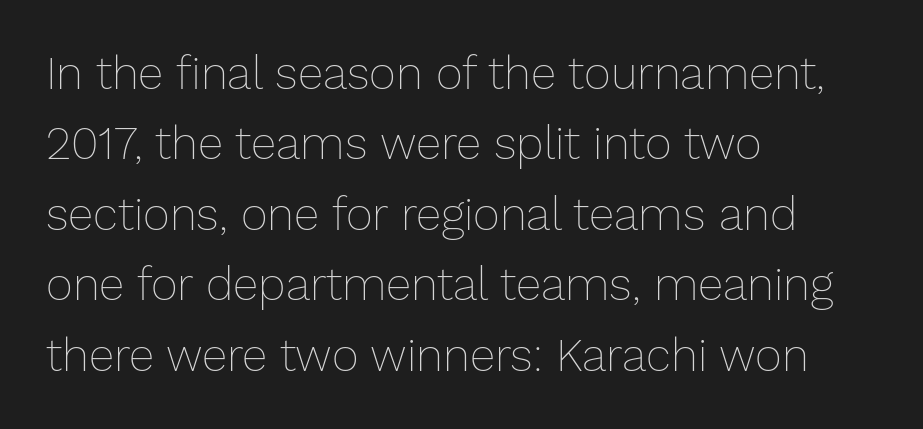
Q: Is the text bold? A: No.
Q: Is the text italic (slanted)? A: No, it is upright.
Q: Is the text underlined? A: No.
Q: How is the paragraph aligned? A: Left-aligned.
Q: Is the spacing between letters normal or unusually wide? A: Normal.
Q: Is the spacing between lines tight, normal or loose? A: Normal.
Q: Width (condensed, normal, or wide)? A: Normal.
Q: Stroke contrast? A: Low.
Q: x-height? A: Medium.
Q: Monospaced? A: No.
